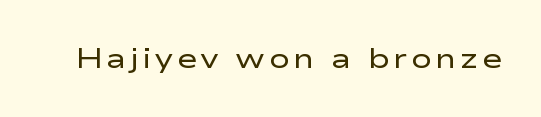
Do the characters align in a grid? No, the font is proportional. Clear beneath every line of the passage. Caption: face not bold, strokes unweighted. Upright lettering throughout.
